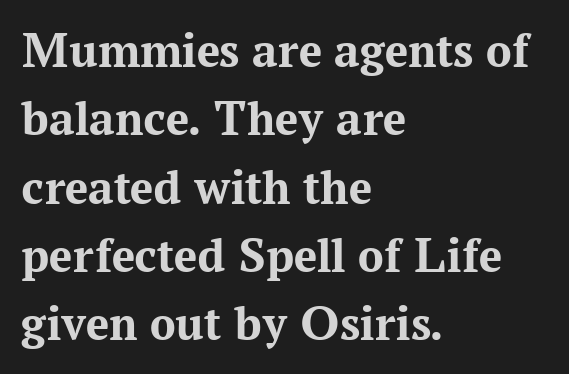
{"serif": "yes", "italic": "no", "bold": "yes", "weight": "bold", "width": "normal", "stroke_contrast": "medium", "x_height": "medium", "monospaced": "no", "underline": "no", "align": "left", "line_spacing": "normal", "line_spacing_ratio": 1.34, "letter_spacing": "normal", "letter_spacing_em": 0.0, "glyph_px": 51}
